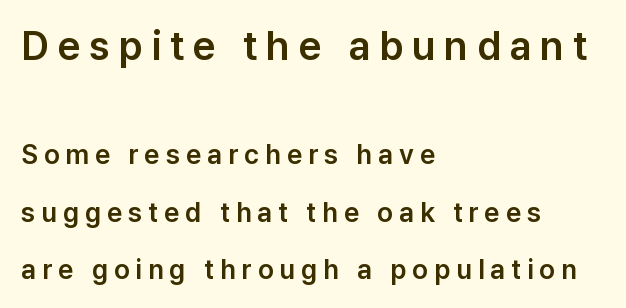
{"serif": "no", "italic": "no", "width": "normal", "stroke_contrast": "low", "x_height": "medium", "monospaced": "no", "underline": "no", "align": "left", "line_spacing": "loose", "line_spacing_ratio": 2.13, "letter_spacing": "wide", "letter_spacing_em": 0.22, "larger_block": "first", "size_ratio": 1.48, "glyph_px": 40}
